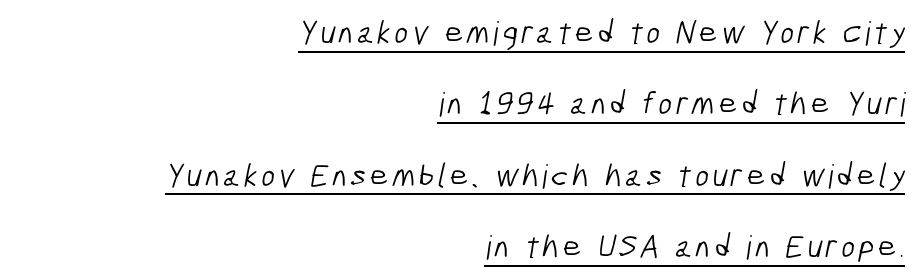
The text was rendered using a sans face with plain stroke endings. The rendering uses the underline text-decoration. The passage shown is typed in a proportional face where columns would drift. The letterforms sit at book weight or below. Leading: increased. The paragraph has a hard right edge and a soft left edge.
